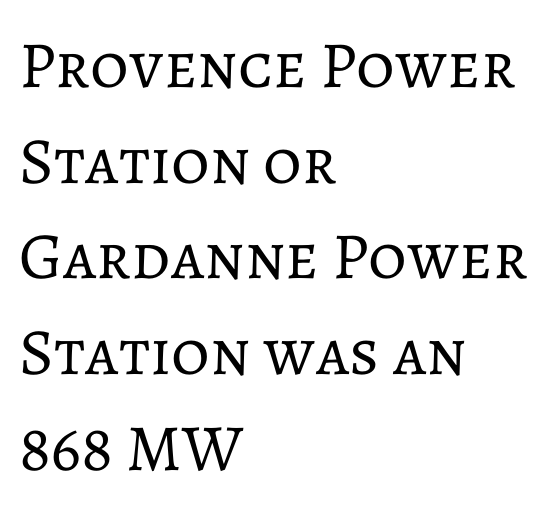
The image shows 66 px regular-weight type, upright; set left-aligned, normal line spacing (1.45x), normal letter spacing, not underlined; low stroke contrast and a medium x-height.
